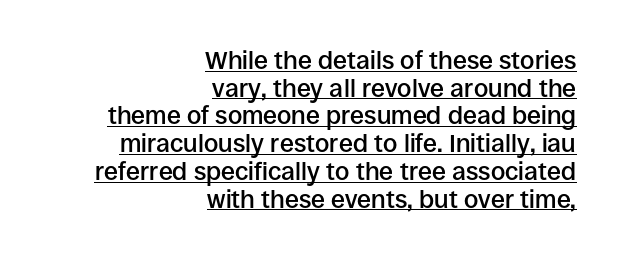
Q: Is the text bold? A: Semi-bold.
Q: Is the text italic (slanted)? A: No, it is upright.
Q: Is the text underlined? A: Yes.
Q: How is the paragraph aligned? A: Right-aligned.
Q: Is the spacing between letters normal or unusually wide? A: Normal.
Q: Is the spacing between lines tight, normal or loose? A: Tight.
